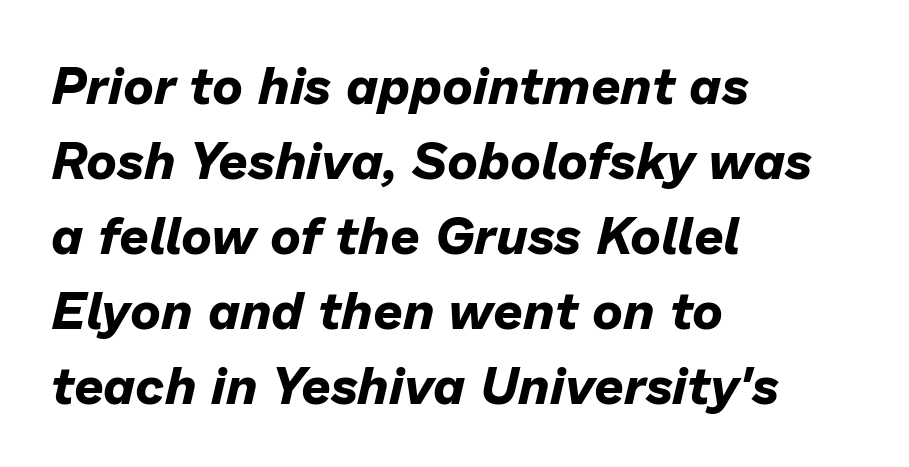
{"italic": "yes", "lean": "right", "slant_degrees": 13, "bold": "yes", "weight": "bold", "width": "normal", "stroke_contrast": "low", "x_height": "medium", "monospaced": "no", "underline": "no", "align": "left", "line_spacing": "normal", "line_spacing_ratio": 1.44, "letter_spacing": "normal", "letter_spacing_em": 0.0, "glyph_px": 52}
